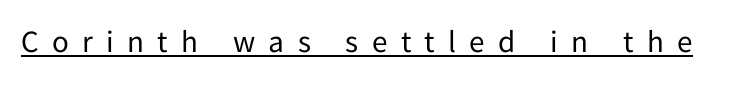
Looks like regular typesetting: each glyph gets only the width it needs. A roman cut, with each character standing at attention. The passage shown is not bold in any degree. Underline: present.
